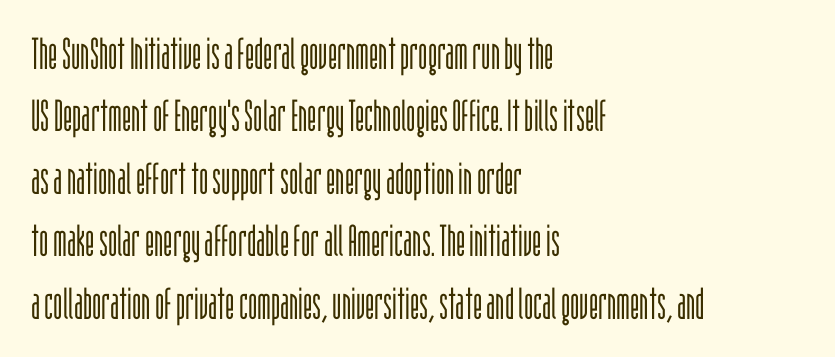
The designer left line spacing at the default. A clean baseline with only descenders dipping below it. Spacing between characters is what you'd get straight out of the box. The passage is arranged the way most books set body copy — flush left. Posture: upright roman.
